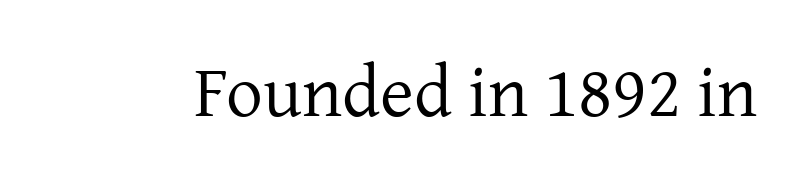
Q: Is the text bold? A: No.
Q: Is the text italic (slanted)? A: No, it is upright.
Q: Is the typeface a serif or a sans-serif typeface? A: Serif.
Q: Is the text underlined? A: No.
Q: Is the spacing between letters normal or unusually wide? A: Normal.
Q: Width (condensed, normal, or wide)? A: Normal.
Q: Stroke contrast? A: Low.
Q: x-height? A: Medium.
Q: Monospaced? A: No.
